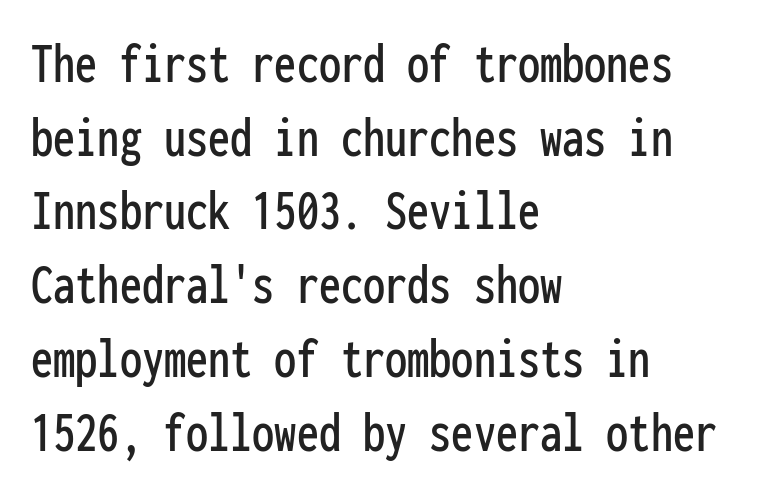
{"serif": "no", "italic": "no", "width": "condensed", "stroke_contrast": "low", "x_height": "medium", "monospaced": "yes", "underline": "no", "align": "left", "line_spacing": "normal", "line_spacing_ratio": 1.25, "letter_spacing": "normal", "letter_spacing_em": 0.0, "glyph_px": 59}
